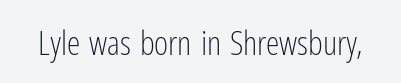
Tall strokes in this sample are plumb rather than angled. Observe the ordinary spacing: letters are neighbours, not strangers. The area under the type is left untouched. Nothing heavy about these letters — not bold at all.
